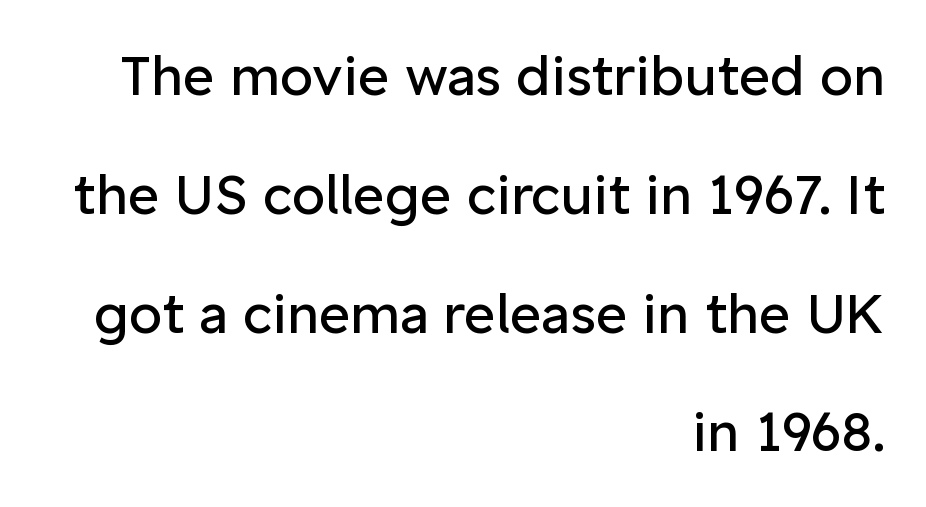
The typography opts for an upright posture over an oblique one. I'd call this a sans setting — the letters go barefoot. Ink coverage per letter is moderate at most. The gap between lines stays unmarked.
